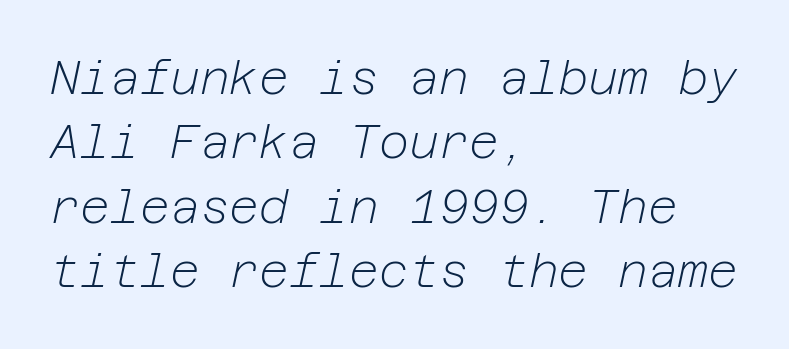
The image shows 46 px light type, italic (leaning right); set left-aligned, normal line spacing (1.4x), normal letter spacing, not underlined; low stroke contrast and a medium x-height.
